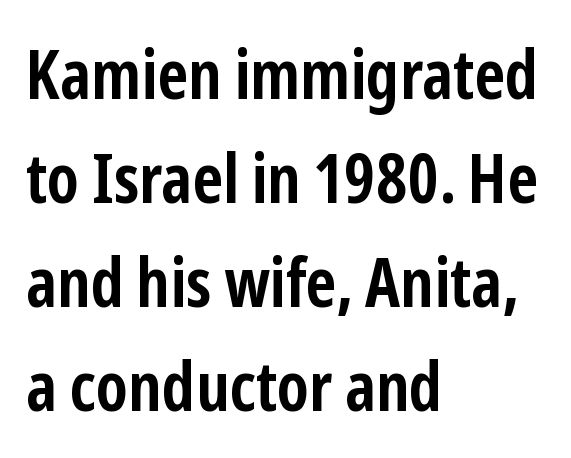
The image shows 68 px semibold, condensed sans-serif type, upright; set left-aligned, normal line spacing (1.53x), normal letter spacing, not underlined; low stroke contrast and a medium x-height.
